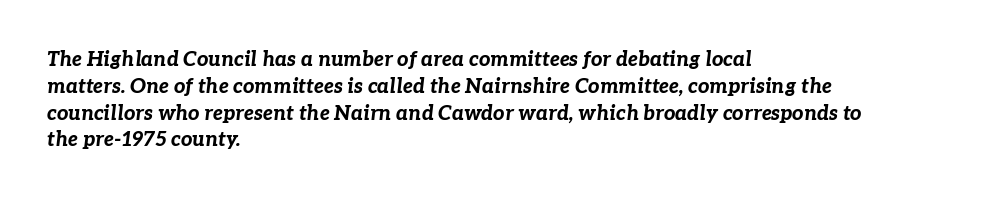
The image shows 20 px bold type, italic (leaning right); set left-aligned, normal line spacing (1.34x), normal letter spacing, not underlined.
